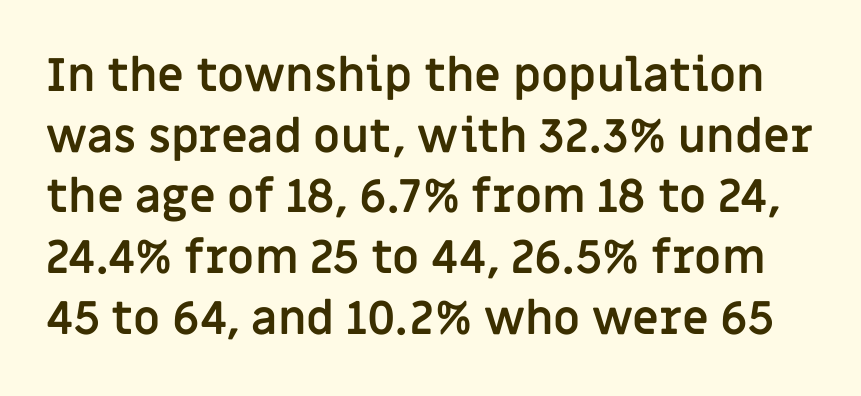
{"serif": "no", "italic": "no", "bold": "yes", "weight": "semibold", "width": "normal", "stroke_contrast": "low", "x_height": "large", "monospaced": "no", "underline": "no", "line_spacing": "normal", "line_spacing_ratio": 1.32, "letter_spacing": "normal", "letter_spacing_em": 0.0, "glyph_px": 46}
